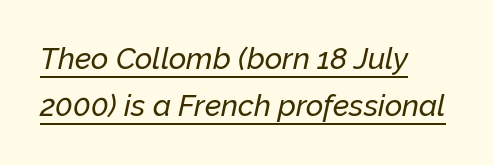
The image shows 30 px text type, italic (leaning right); set left-aligned, normal line spacing (1.58x), normal letter spacing, underlined; low stroke contrast and a medium x-height.
